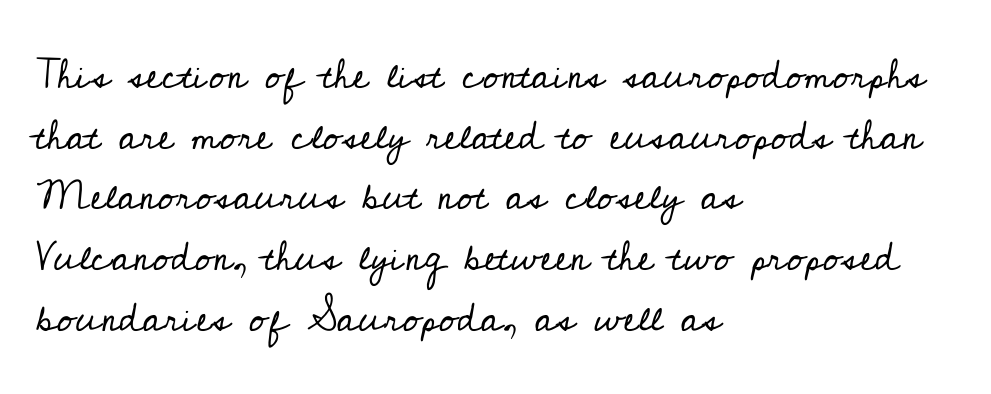
This sample is left-justified, so line endings fall wherever the words run out. Plain, unruled lines of type. Font category for this specimen: serif. How would I describe the line gaps? Plain and ordinary.
